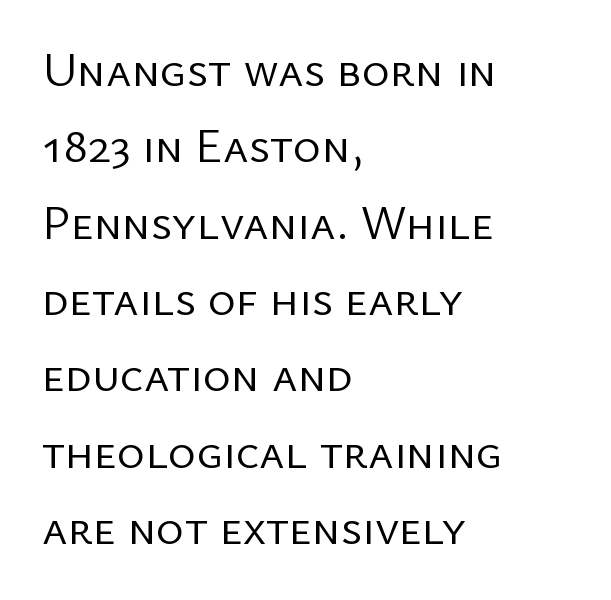
The typeface has the unassuming heft of standard copy or less. No extra tracking has been applied to these lines. This sample keeps an unexceptional amount of space between lines. Typeset ragged right — the left edge is the straight one.
